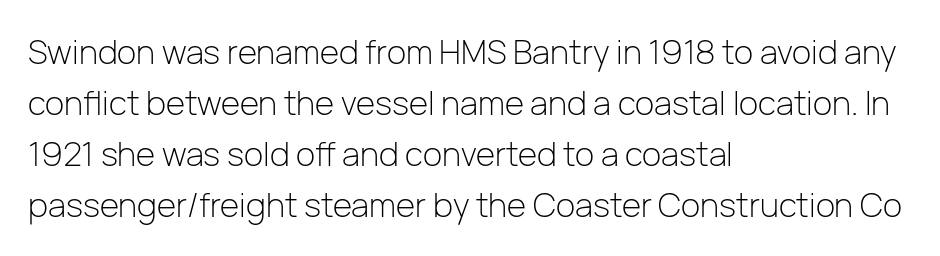
Q: Is the text bold? A: No.
Q: Is the text italic (slanted)? A: No, it is upright.
Q: Is the typeface a serif or a sans-serif typeface? A: Sans-serif.
Q: Is the text underlined? A: No.
Q: How is the paragraph aligned? A: Left-aligned.
Q: Is the spacing between letters normal or unusually wide? A: Normal.
Q: Is the spacing between lines tight, normal or loose? A: Normal.
Q: Width (condensed, normal, or wide)? A: Normal.
Q: Stroke contrast? A: Low.
Q: x-height? A: Medium.
Q: Monospaced? A: No.
